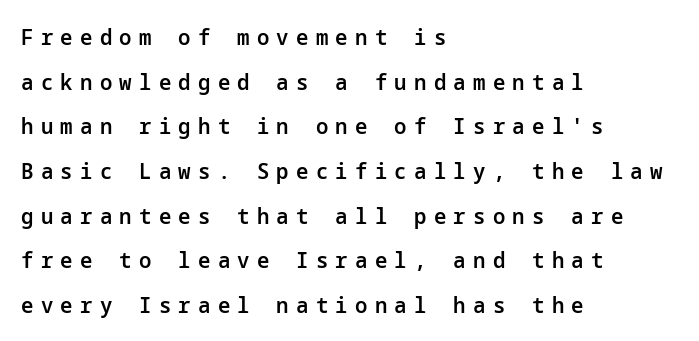
Q: Is the text bold? A: Semi-bold.
Q: Is the text italic (slanted)? A: No, it is upright.
Q: Is the text underlined? A: No.
Q: How is the paragraph aligned? A: Left-aligned.
Q: Is the spacing between letters normal or unusually wide? A: Unusually wide.
Q: Is the spacing between lines tight, normal or loose? A: Loose.
